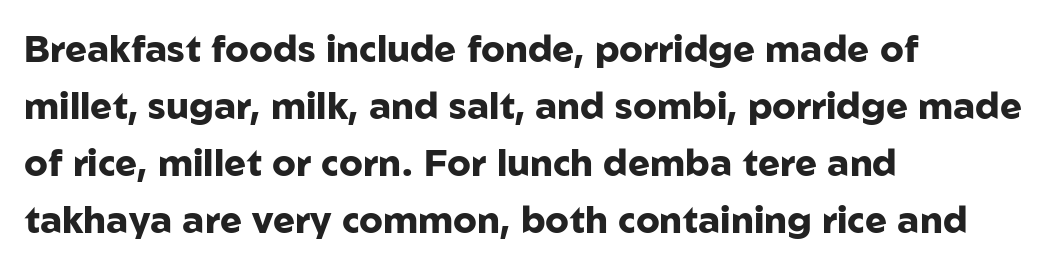
The passage shown is typed in a proportional face where columns would drift. The letterforms sit shoulder to shoulder at normal distance. Quick note: underline off. The text was rendered using a sans face with plain stroke endings.
